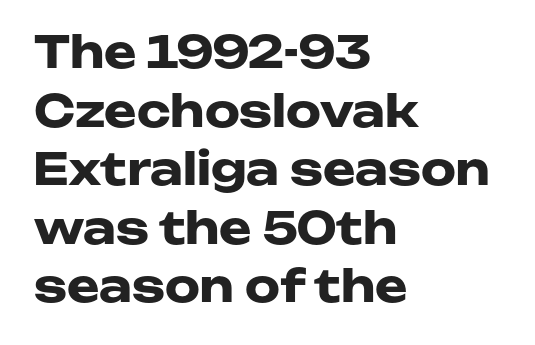
The line texture is even and compact thanks to regular tracking. The font family rendered here belongs to the sans-serif group. Every character sits straight up, as roman type does. The letters are bold, with thick, heavy strokes. Each line starts at the same left margin while the right side varies.
